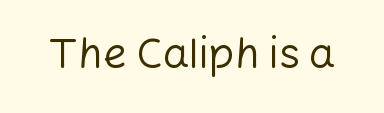
Note: no serifs on the glyphs. The zone under the glyphs is completely vacant. These lines are rendered in a variable-pitch font. The letters stand straight up with perfectly vertical stems.
